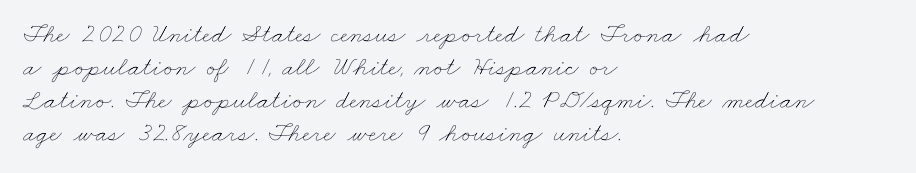
Q: Is the text bold? A: No.
Q: Is the text underlined? A: No.
Q: How is the paragraph aligned? A: Left-aligned.
Q: Is the spacing between letters normal or unusually wide? A: Normal.
